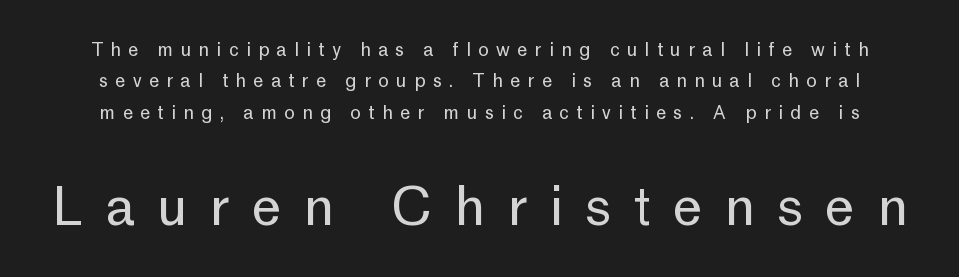
Q: Is the text bold? A: No.
Q: Is the text italic (slanted)? A: No, it is upright.
Q: Is the typeface a serif or a sans-serif typeface? A: Sans-serif.
Q: Is the text underlined? A: No.
Q: Is the spacing between letters normal or unusually wide? A: Unusually wide.
Q: Which block of text is set in a larger size, the first (top) or the second (bottom)? A: The second (bottom) one.
Q: Width (condensed, normal, or wide)? A: Normal.
Q: Stroke contrast? A: Low.
Q: x-height? A: Medium.
Q: Monospaced? A: No.
